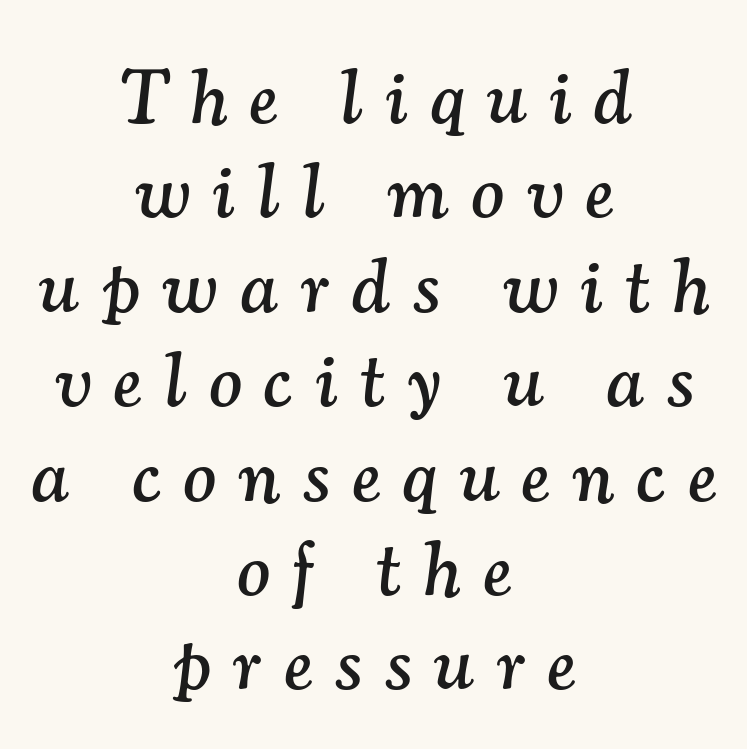
Q: Is the text italic (slanted)? A: Yes, it leans right by about 7 degrees.
Q: Is the typeface a serif or a sans-serif typeface? A: Serif.
Q: Is the text underlined? A: No.
Q: How is the paragraph aligned? A: Centered.
Q: Is the spacing between letters normal or unusually wide? A: Unusually wide.
Q: Width (condensed, normal, or wide)? A: Normal.
Q: Stroke contrast? A: Medium.
Q: x-height? A: Small.
Q: Monospaced? A: No.
